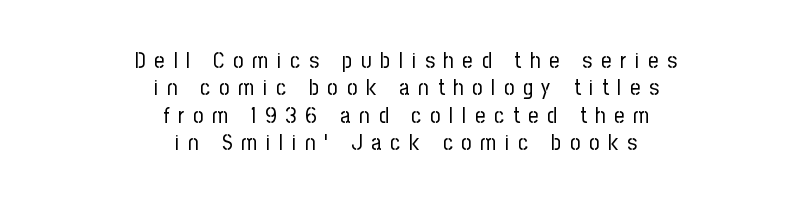
{"italic": "no", "bold": "no", "underline": "no", "align": "center", "line_spacing_ratio": 1.24, "letter_spacing": "wide", "letter_spacing_em": 0.41, "glyph_px": 22}
